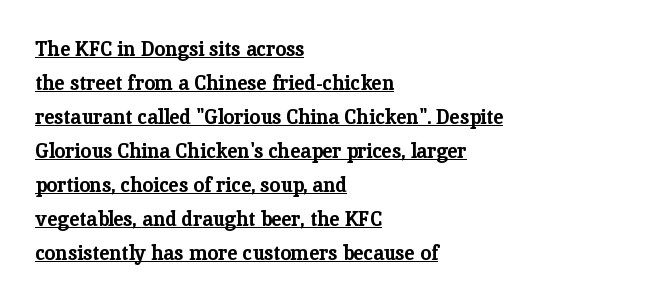
Heavy-handed strokes throughout: this text is bold. This is roman type, the default non-slanted kind. In CSS terms this would be text-align: left. Vertically, the passage feels balanced, rows spaced as you'd expect. The lettering is marked with a stroke running underneath it.
